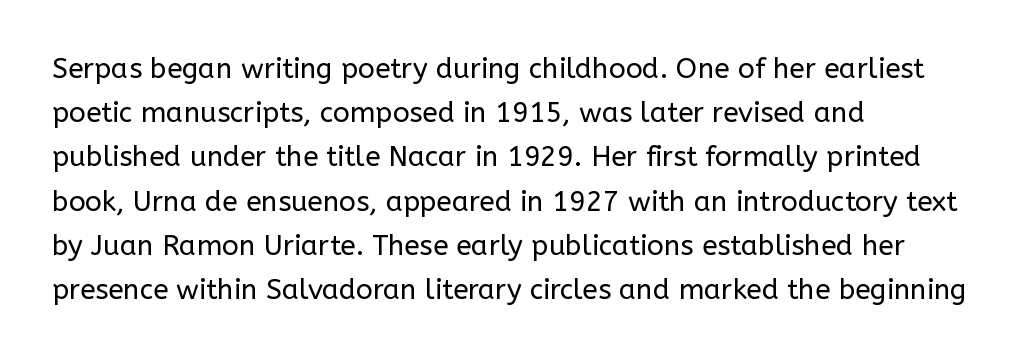
Q: Is the text bold? A: No.
Q: Is the text italic (slanted)? A: No, it is upright.
Q: Is the typeface a serif or a sans-serif typeface? A: Sans-serif.
Q: Is the text underlined? A: No.
Q: How is the paragraph aligned? A: Left-aligned.
Q: Is the spacing between letters normal or unusually wide? A: Normal.
Q: Is the spacing between lines tight, normal or loose? A: Normal.
Q: Width (condensed, normal, or wide)? A: Normal.
Q: Stroke contrast? A: Low.
Q: x-height? A: Medium.
Q: Monospaced? A: No.
